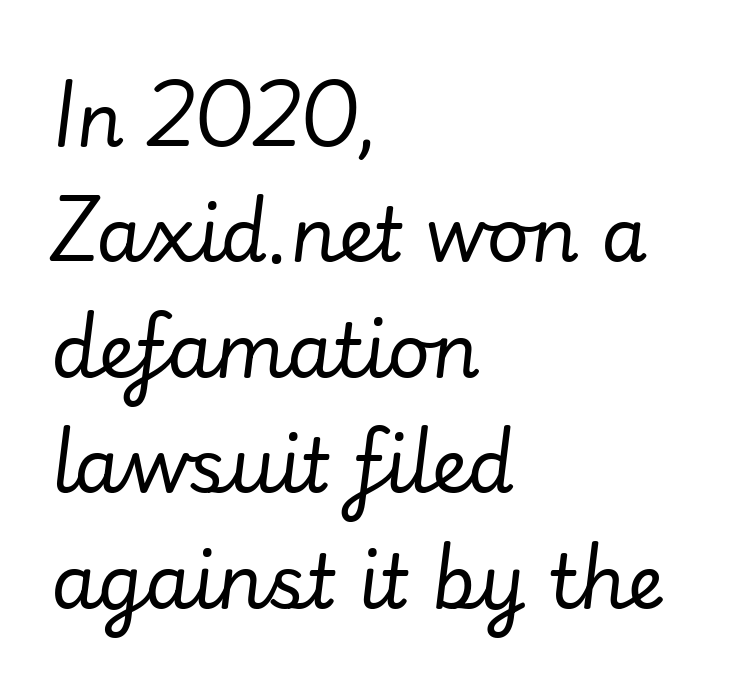
Q: Is the text bold? A: No.
Q: Is the text italic (slanted)? A: Yes, it leans right by about 7 degrees.
Q: Is the text underlined? A: No.
Q: How is the paragraph aligned? A: Left-aligned.
Q: Is the spacing between letters normal or unusually wide? A: Normal.
Q: Is the spacing between lines tight, normal or loose? A: Normal.
Q: Width (condensed, normal, or wide)? A: Normal.
Q: Stroke contrast? A: Low.
Q: x-height? A: Small.
Q: Monospaced? A: No.
